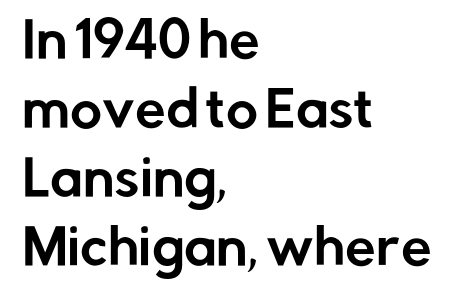
Q: Is the text italic (slanted)? A: No, it is upright.
Q: Is the typeface a serif or a sans-serif typeface? A: Sans-serif.
Q: Is the text underlined? A: No.
Q: How is the paragraph aligned? A: Left-aligned.
Q: Is the spacing between letters normal or unusually wide? A: Normal.
Q: Is the spacing between lines tight, normal or loose? A: Normal.
Q: Width (condensed, normal, or wide)? A: Normal.
Q: Stroke contrast? A: Low.
Q: x-height? A: Medium.
Q: Monospaced? A: No.
